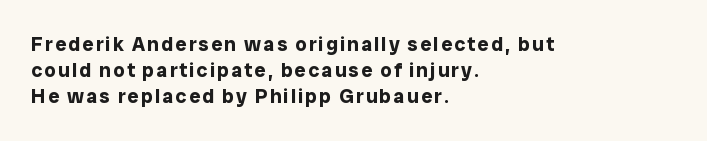
Baseline-to-baseline distance is the conventional proportion of letter height. One-word summary of the alignment: left. The space beneath each line is pristine and unruled. This is the regular roman posture of the typeface. Typographic density is high because the face is bold.
